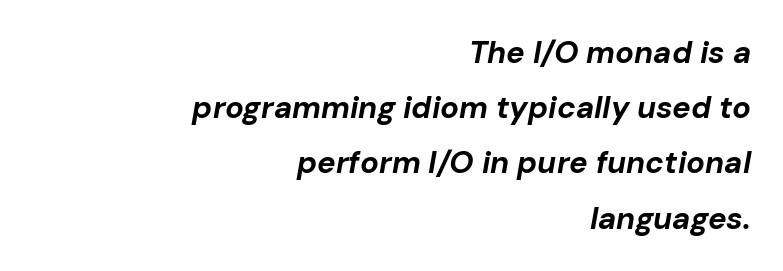
This rendering features lettering with no underline. In terms of letterspacing, this is plain default setting. Alignment: flush right. A full-strength bold gives these letters their thick strokes. The letters are slanted; this is an italic face.
